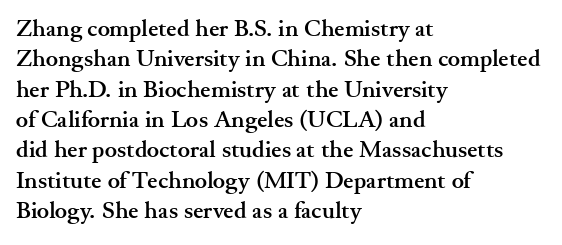
The image shows 23 px bold type, upright; set left-aligned, normal line spacing (1.32x), normal letter spacing, not underlined.
